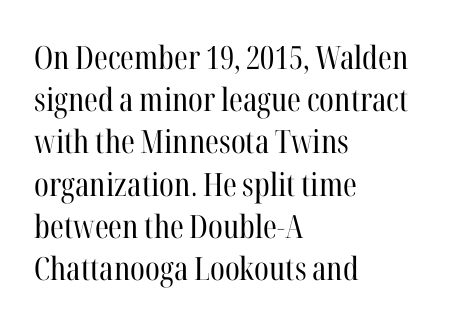
The image shows 32 px regular-weight, condensed serif type, upright; set left-aligned, normal line spacing (1.32x), normal letter spacing, not underlined; high stroke contrast and a medium x-height.
